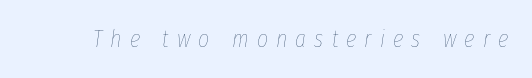
Observe the wide spacing: letters keep a clear distance from each other. Vertical stems look standard width or narrower in stroke. This sample uses an oblique cut, with every glyph tilted off the vertical. The zone under the glyphs is completely vacant.
